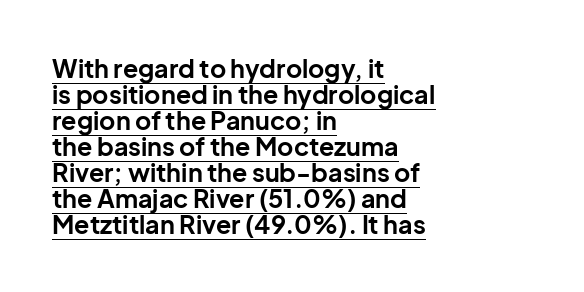
Q: Is the text bold? A: Yes.
Q: Is the text italic (slanted)? A: No, it is upright.
Q: Is the text underlined? A: Yes.
Q: How is the paragraph aligned? A: Left-aligned.
Q: Is the spacing between letters normal or unusually wide? A: Normal.
Q: Is the spacing between lines tight, normal or loose? A: Tight.
